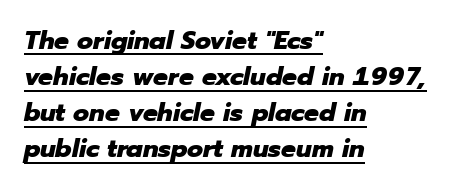
Q: Is the text bold? A: Yes.
Q: Is the text italic (slanted)? A: Yes, it leans right by about 12 degrees.
Q: Is the text underlined? A: Yes.
Q: How is the paragraph aligned? A: Left-aligned.
Q: Is the spacing between letters normal or unusually wide? A: Normal.
Q: Is the spacing between lines tight, normal or loose? A: Normal.
